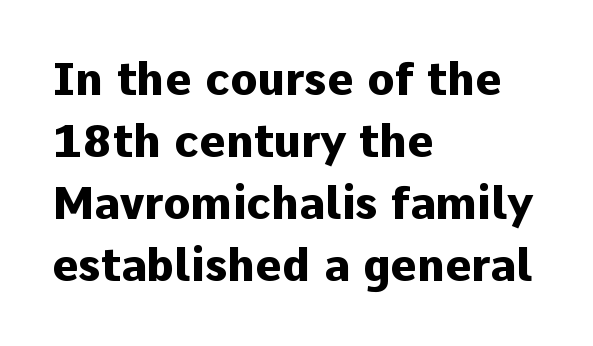
A typesetter would call this leading conventional body-copy spacing. Clear beneath every line of the passage. Is the type bold? Yes — the strokes are clearly thick and heavy. This sample uses a sans-serif face. The letters sit at their default tracking, neither squeezed nor spread.
